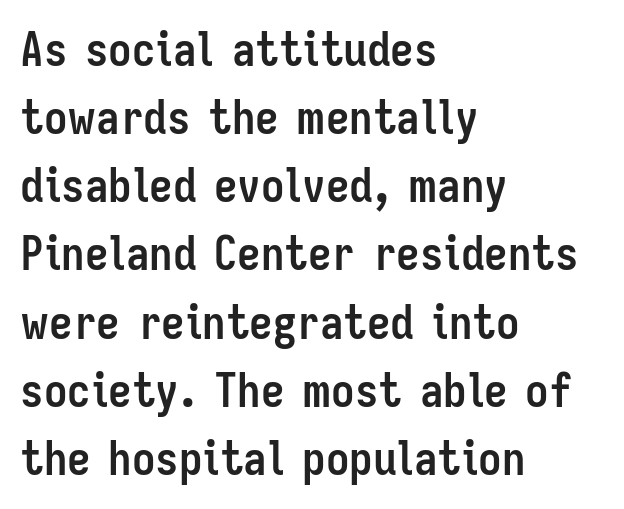
{"serif": "no", "italic": "no", "bold": "yes", "weight": "semibold", "width": "condensed", "stroke_contrast": "low", "x_height": "medium", "monospaced": "no", "underline": "no", "align": "left", "line_spacing": "normal", "line_spacing_ratio": 1.45, "letter_spacing": "normal", "letter_spacing_em": 0.0, "glyph_px": 47}
